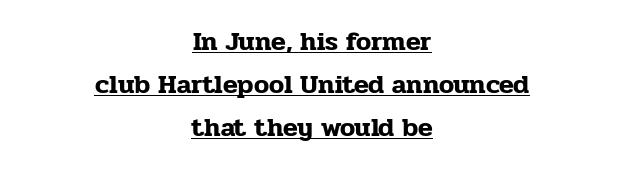
Q: Is the text italic (slanted)? A: No, it is upright.
Q: Is the text underlined? A: Yes.
Q: How is the paragraph aligned? A: Centered.
Q: Is the spacing between letters normal or unusually wide? A: Normal.
Q: Is the spacing between lines tight, normal or loose? A: Normal.
